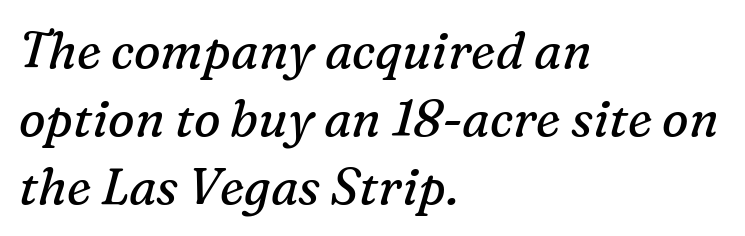
Q: Is the text bold? A: No.
Q: Is the text italic (slanted)? A: Yes, it leans right by about 16 degrees.
Q: Is the typeface a serif or a sans-serif typeface? A: Serif.
Q: Is the text underlined? A: No.
Q: How is the paragraph aligned? A: Left-aligned.
Q: Is the spacing between letters normal or unusually wide? A: Normal.
Q: Is the spacing between lines tight, normal or loose? A: Normal.
Q: Width (condensed, normal, or wide)? A: Normal.
Q: Stroke contrast? A: Medium.
Q: x-height? A: Medium.
Q: Monospaced? A: No.
